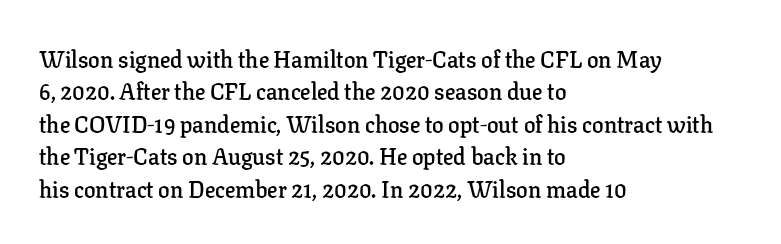
{"italic": "no", "bold": "semi", "underline": "no", "align": "left", "line_spacing": "normal", "line_spacing_ratio": 1.41, "letter_spacing": "normal", "letter_spacing_em": 0.0, "glyph_px": 23}
